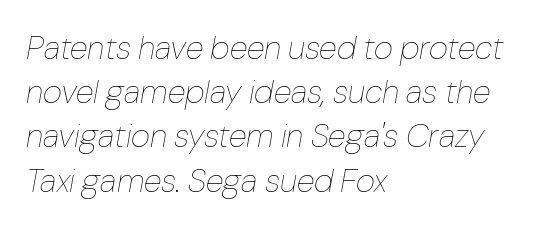
{"italic": "yes", "lean": "right", "slant_degrees": 10, "bold": "no", "weight": "thin", "width": "normal", "stroke_contrast": "low", "x_height": "medium", "monospaced": "no", "underline": "no", "align": "left", "line_spacing": "normal", "line_spacing_ratio": 1.34, "letter_spacing": "normal", "letter_spacing_em": 0.0, "glyph_px": 33}
